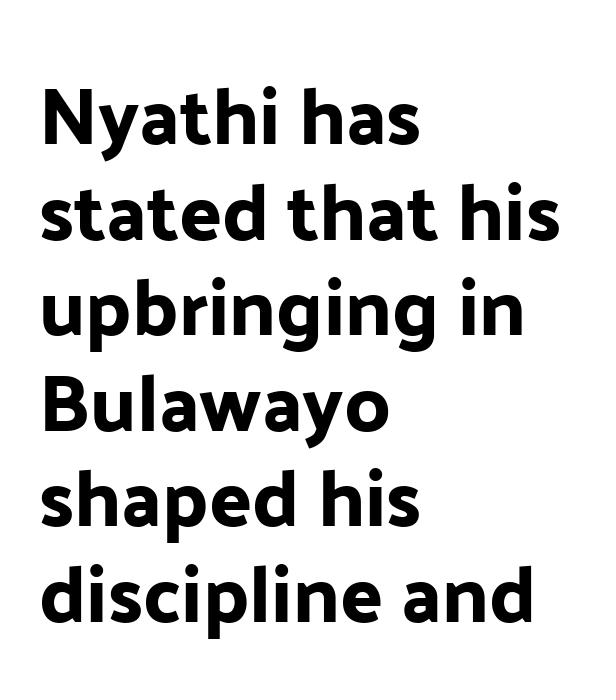
Q: Is the text italic (slanted)? A: No, it is upright.
Q: Is the typeface a serif or a sans-serif typeface? A: Sans-serif.
Q: Is the text underlined? A: No.
Q: How is the paragraph aligned? A: Left-aligned.
Q: Is the spacing between letters normal or unusually wide? A: Normal.
Q: Width (condensed, normal, or wide)? A: Normal.
Q: Stroke contrast? A: Low.
Q: x-height? A: Medium.
Q: Monospaced? A: No.
